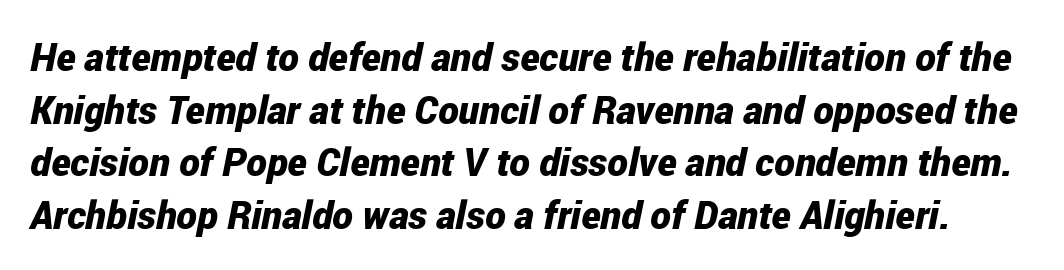
Q: Is the text bold? A: Yes.
Q: Is the text italic (slanted)? A: Yes, it leans right by about 12 degrees.
Q: Is the text underlined? A: No.
Q: Is the spacing between letters normal or unusually wide? A: Normal.
Q: Is the spacing between lines tight, normal or loose? A: Normal.
Q: Width (condensed, normal, or wide)? A: Condensed.
Q: Stroke contrast? A: Low.
Q: x-height? A: Medium.
Q: Monospaced? A: No.
